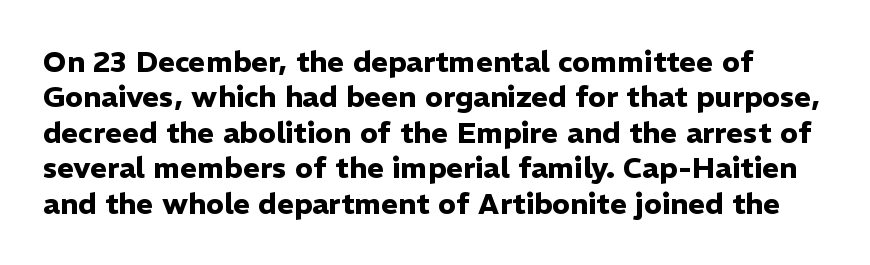
Q: Is the text bold? A: Yes.
Q: Is the text italic (slanted)? A: No, it is upright.
Q: Is the typeface a serif or a sans-serif typeface? A: Sans-serif.
Q: Is the text underlined? A: No.
Q: Is the spacing between letters normal or unusually wide? A: Normal.
Q: Width (condensed, normal, or wide)? A: Normal.
Q: Stroke contrast? A: Low.
Q: x-height? A: Medium.
Q: Monospaced? A: No.
